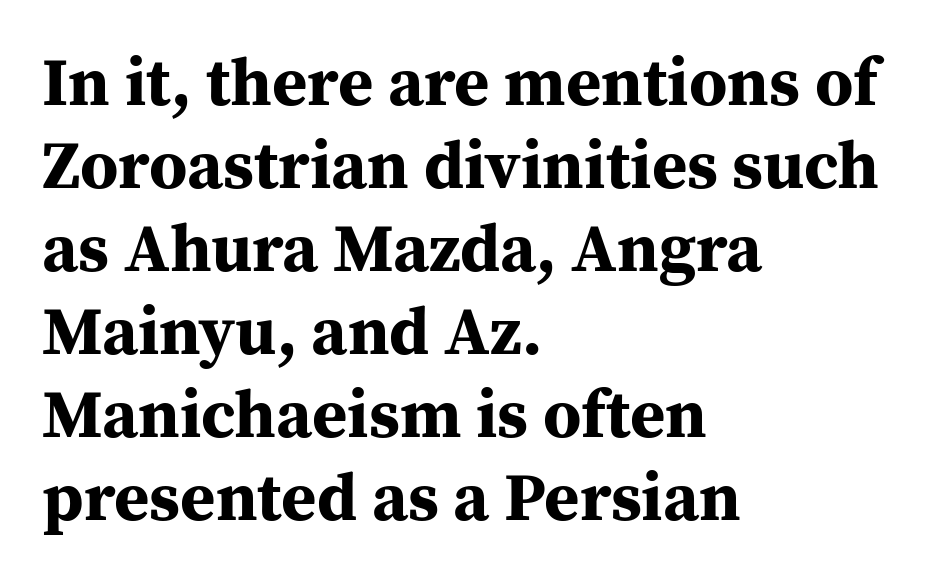
The image shows 68 px bold serif type, upright; set left-aligned, line spacing 1.22x, normal letter spacing, not underlined; medium stroke contrast and a medium x-height.
